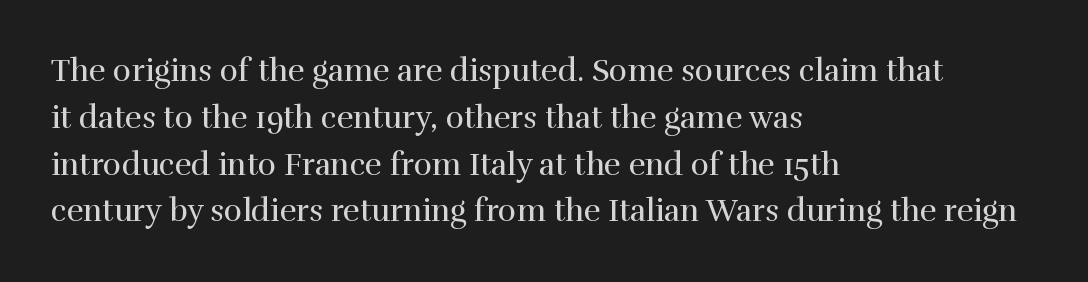
Q: Is the text bold? A: No.
Q: Is the text italic (slanted)? A: No, it is upright.
Q: Is the typeface a serif or a sans-serif typeface? A: Serif.
Q: Is the text underlined? A: No.
Q: How is the paragraph aligned? A: Left-aligned.
Q: Is the spacing between letters normal or unusually wide? A: Normal.
Q: Is the spacing between lines tight, normal or loose? A: Normal.
Q: Width (condensed, normal, or wide)? A: Normal.
Q: x-height? A: Medium.
Q: Monospaced? A: No.
